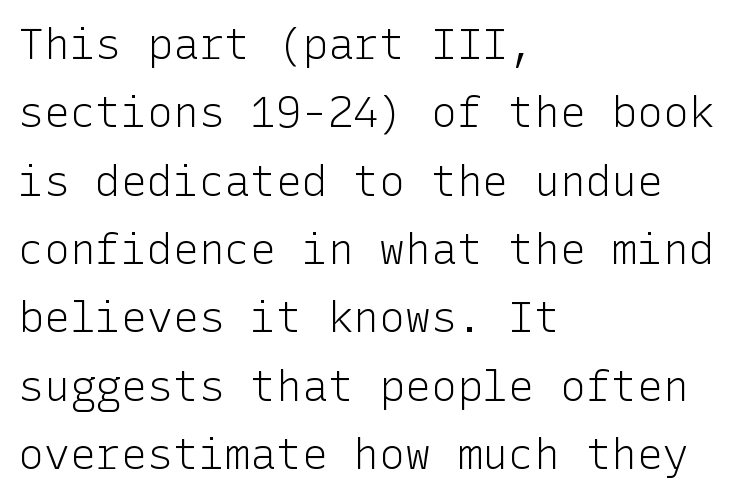
Q: Is the text bold? A: No.
Q: Is the text italic (slanted)? A: No, it is upright.
Q: Is the typeface a serif or a sans-serif typeface? A: Sans-serif.
Q: Is the text underlined? A: No.
Q: How is the paragraph aligned? A: Left-aligned.
Q: Is the spacing between letters normal or unusually wide? A: Normal.
Q: Is the spacing between lines tight, normal or loose? A: Normal.
Q: Width (condensed, normal, or wide)? A: Normal.
Q: Stroke contrast? A: Low.
Q: x-height? A: Medium.
